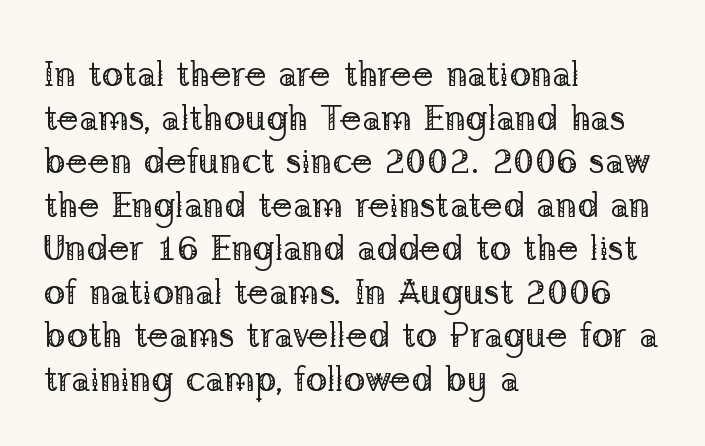
The image shows 36 px regular-weight serif type, upright; set left-aligned, line spacing 1.21x, normal letter spacing, not underlined; low stroke contrast and a medium x-height.
